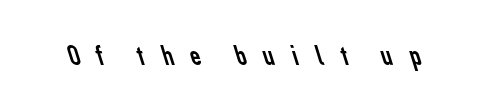
Look at the tracking — it's clearly loosened, letters drifting apart. The foot of each line stays bare and open. This sample has the flowing, uneven cadence of proportional lettering. Caption: face not bold, strokes unweighted.
